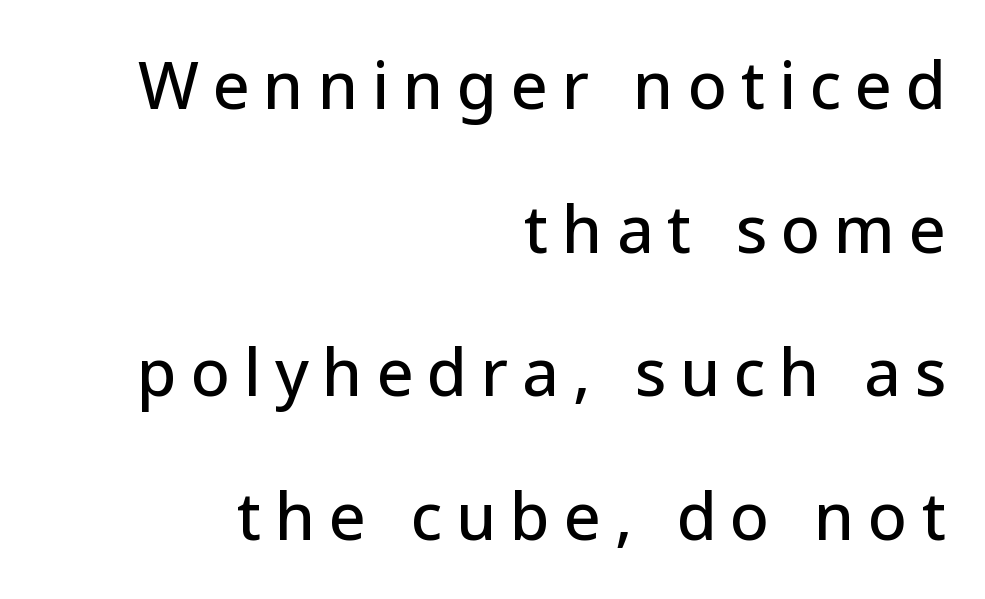
{"serif": "no", "italic": "no", "width": "normal", "stroke_contrast": "low", "x_height": "medium", "monospaced": "no", "underline": "no", "align": "right", "line_spacing": "loose", "line_spacing_ratio": 2.21, "letter_spacing": "wide", "letter_spacing_em": 0.21, "glyph_px": 65}
